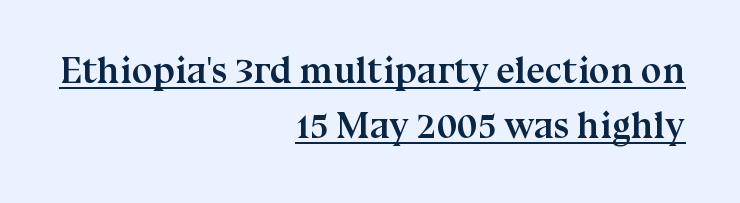
The image shows 37 px semibold serif type, upright; set right-aligned, normal line spacing (1.48x), normal letter spacing, underlined; medium stroke contrast and a medium x-height.
